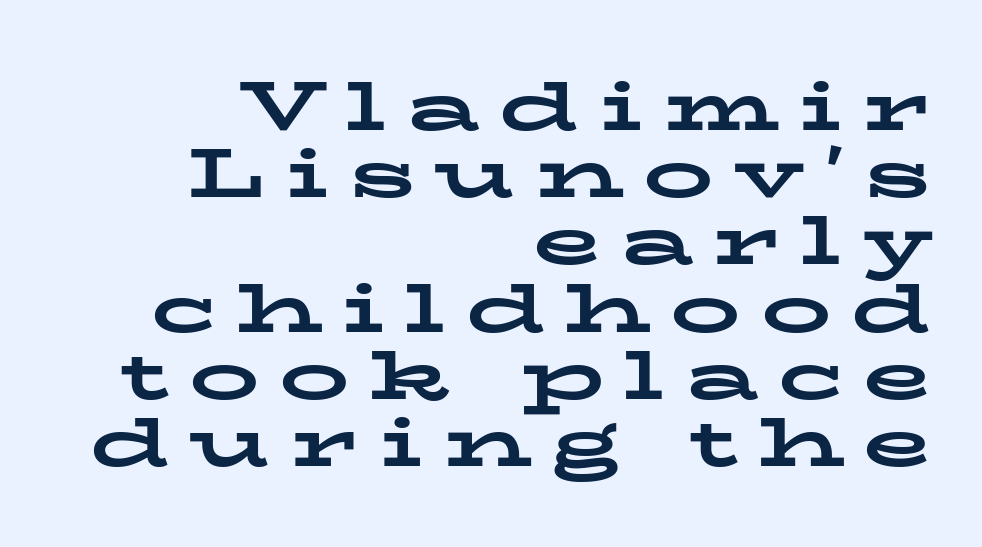
The image shows 70 px bold, wide serif type, upright; set right-aligned, tight line spacing (0.96x), unusually wide letter spacing (+0.28 em), not underlined; low stroke contrast and a medium x-height.
